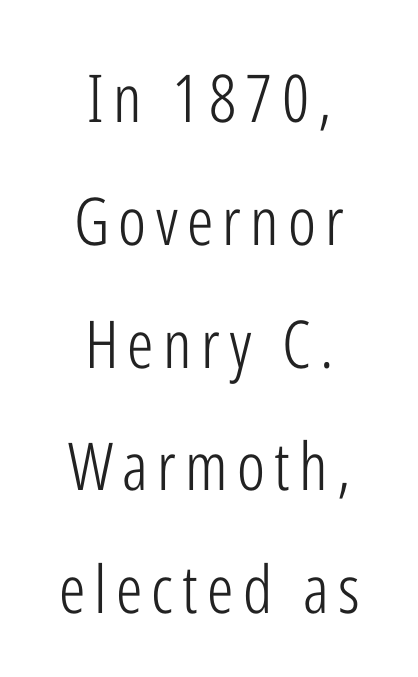
The image shows 66 px light, condensed sans-serif type, upright; set centered, line spacing 1.86x, not underlined; low stroke contrast and a medium x-height.
